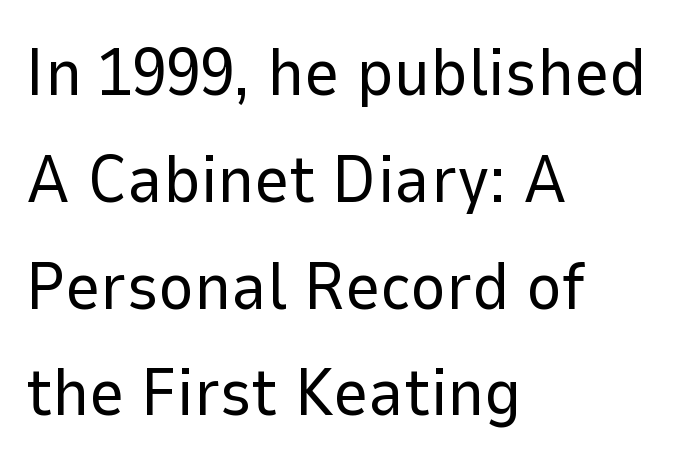
Q: Is the text bold? A: No.
Q: Is the text italic (slanted)? A: No, it is upright.
Q: Is the typeface a serif or a sans-serif typeface? A: Sans-serif.
Q: Is the text underlined? A: No.
Q: How is the paragraph aligned? A: Left-aligned.
Q: Is the spacing between letters normal or unusually wide? A: Normal.
Q: Is the spacing between lines tight, normal or loose? A: Normal.
Q: Width (condensed, normal, or wide)? A: Normal.
Q: Stroke contrast? A: Low.
Q: x-height? A: Medium.
Q: Monospaced? A: No.
